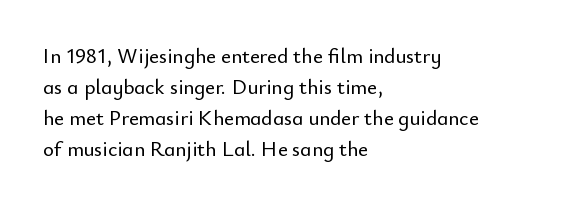
{"italic": "no", "underline": "no", "align": "left", "line_spacing": "normal", "line_spacing_ratio": 1.48, "letter_spacing": "normal", "letter_spacing_em": 0.0, "glyph_px": 21}
